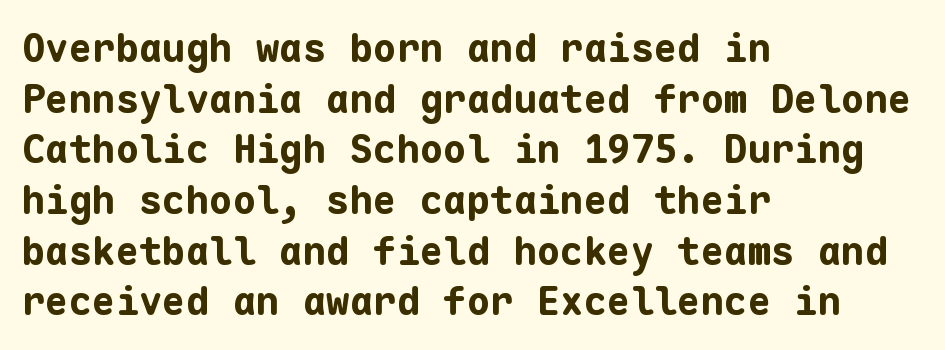
The lines are quadded left. If you drew a line through each stem, it would be perfectly vertical. Vertically, the passage feels balanced, rows spaced as you'd expect. Plain, unruled lines of type. The type family on display is of the sans-serif kind. Nobody touched the tracking dial on this one.
